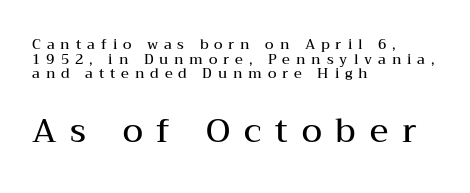
Descender tails drop into unmarked territory. Serif or sans? Serif — the stroke terminals have little feet. Firm but not heavy-handed strokes: this text is semibold. The composition opens small and finishes big.
